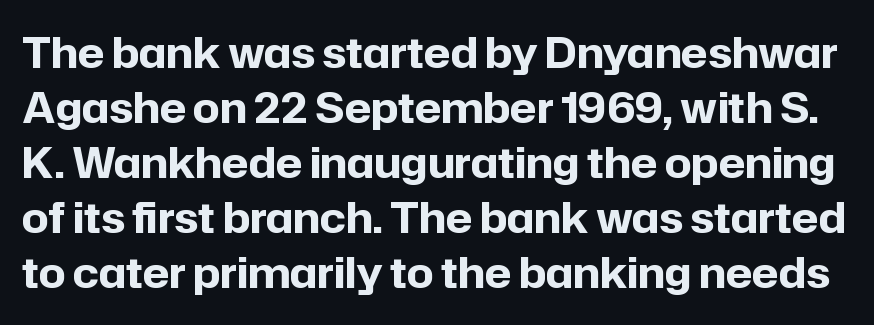
Grotesque or geometric, the face here clearly has no serifs. Baseline-to-baseline distance is the conventional proportion of letter height. Glance below the letters and you will spot only blank space. The typography opts for an upright posture over an oblique one. Here the designer chose a conventional face with non-uniform glyph widths. The rendering keeps characters at their native spacing.
